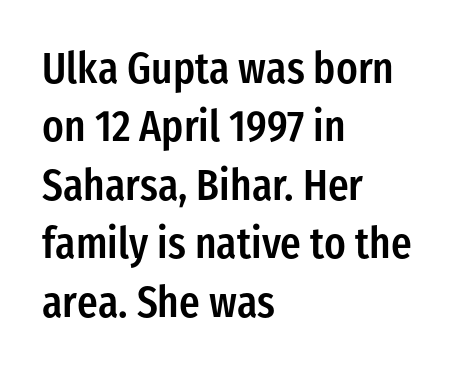
{"serif": "no", "italic": "no", "bold": "semi", "weight": "semibold", "width": "condensed", "stroke_contrast": "low", "x_height": "medium", "monospaced": "no", "underline": "no", "align": "left", "line_spacing": "normal", "line_spacing_ratio": 1.36, "letter_spacing": "normal", "letter_spacing_em": 0.0, "glyph_px": 43}
